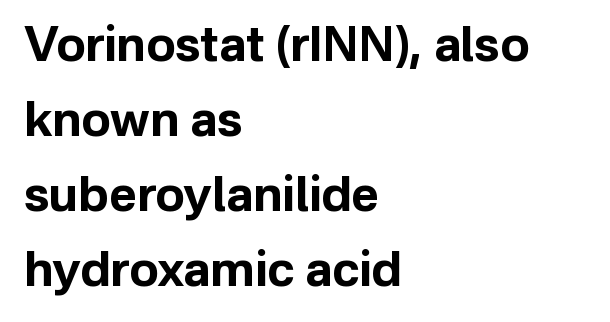
{"serif": "no", "italic": "no", "bold": "yes", "weight": "bold", "width": "normal", "stroke_contrast": "low", "x_height": "medium", "monospaced": "no", "underline": "no", "align": "left", "line_spacing": "normal", "line_spacing_ratio": 1.56, "letter_spacing": "normal", "letter_spacing_em": 0.0, "glyph_px": 48}
